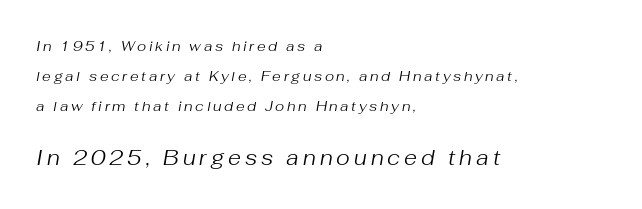
The image shows 21 px text type, italic (leaning right); set left-aligned, loose line spacing (2.15x), not underlined; the second (bottom) block is 1.5x larger.
